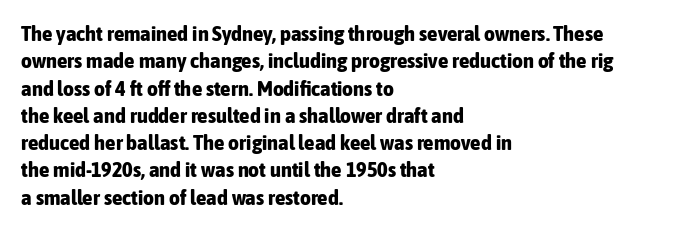
The image shows 21 px bold type, upright; set left-aligned, normal line spacing (1.3x), normal letter spacing, not underlined.
